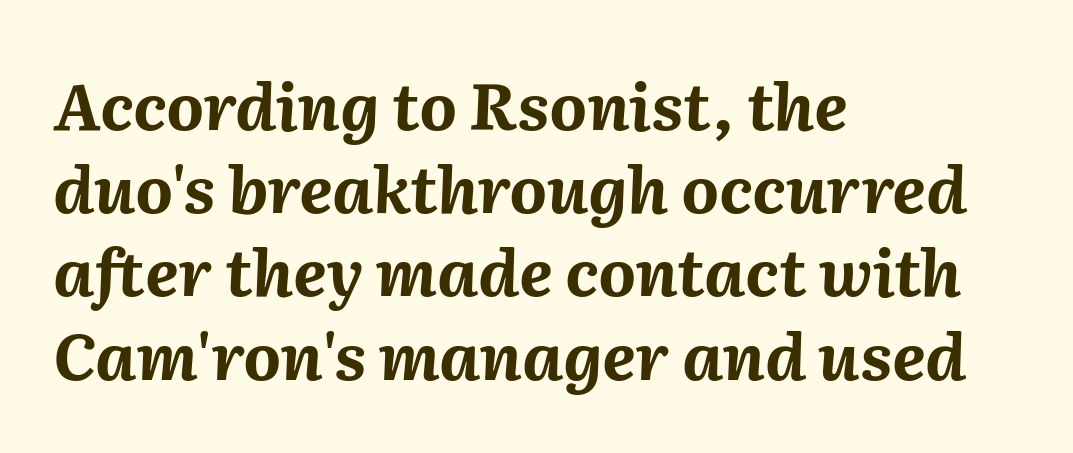
{"italic": "yes", "lean": "right", "slant_degrees": 2, "bold": "yes", "weight": "bold", "width": "normal", "stroke_contrast": "medium", "x_height": "medium", "monospaced": "no", "underline": "no", "align": "left", "line_spacing": "normal", "line_spacing_ratio": 1.28, "letter_spacing": "normal", "letter_spacing_em": 0.0, "glyph_px": 65}
